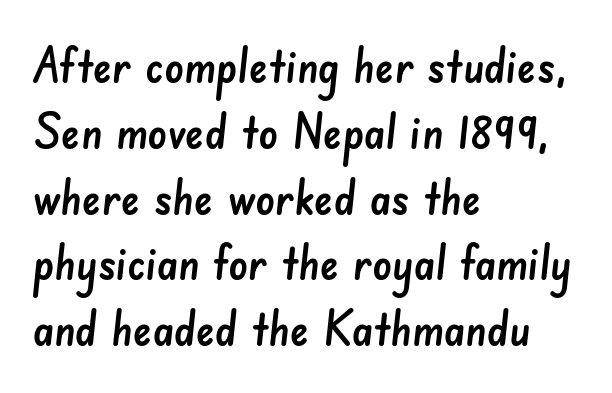
Notice how the passage keeps a crisp vertical edge on the left only. Honestly, the row spacing looks completely unremarkable. Character widths vary here, with narrow letters taking less room than wide ones. Note: no serifs on the glyphs. Lines of text with bare space underneath.
